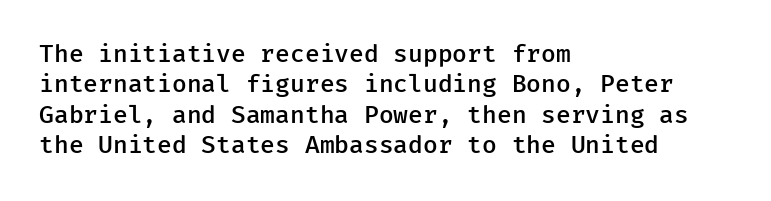
The paragraph shown leans on its left margin. A bit beefed up — I'd call it semibold rather than bold. The area under the type is left untouched. The horizontal fit of the characters is conventional and even. Students, observe: this is what conventionally led text looks like.
